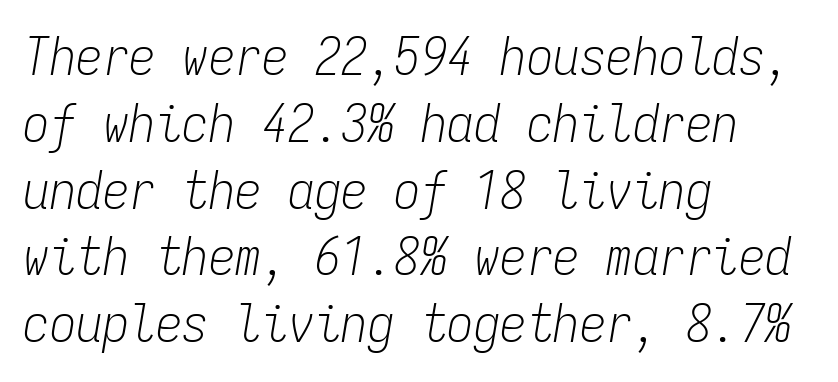
This rendering features lettering with no underline. You could call the tracking neutral — neither tight nor loose. Reading down the block, your eye returns to a fixed left position each line. This is oblique type, the kind used for emphasis or titles.
